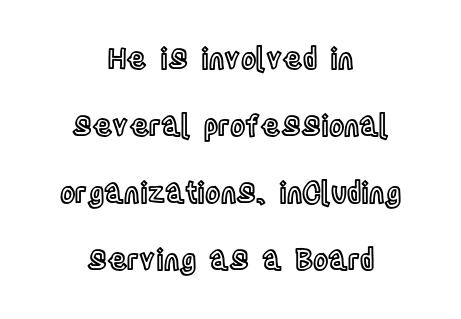
The image shows 29 px condensed type, upright; set centered, loose line spacing (2.31x), normal letter spacing, not underlined; a large x-height.
